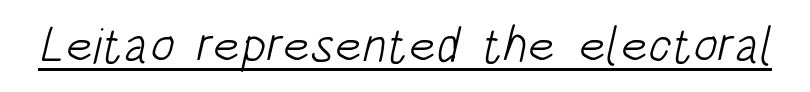
{"serif": "no", "bold": "no", "weight": "light", "width": "condensed", "stroke_contrast": "low", "x_height": "large", "monospaced": "no", "underline": "yes", "letter_spacing": "normal", "letter_spacing_em": 0.0, "glyph_px": 50}
